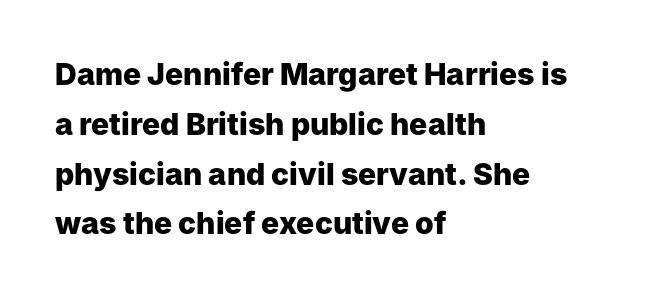
Upright lettering throughout. A sans-serif font was chosen for this passage. Plenty of ink on the page — the face is bold. Notice how descenders clear the ascenders below comfortably — that's standard leading. Short note: letters normally spaced.
